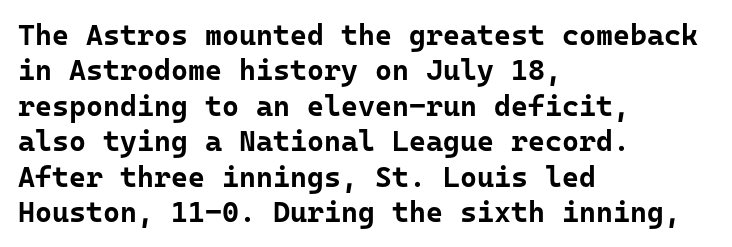
Only glyphs here, with clear space below each row. The text was rendered using a sans face with plain stroke endings. Spacing verdict: monospaced, one width for all characters. The strokes are fattened all the way to bold. The typesetter chose a ragged-right arrangement here. Spacing between characters is what you'd get straight out of the box.
